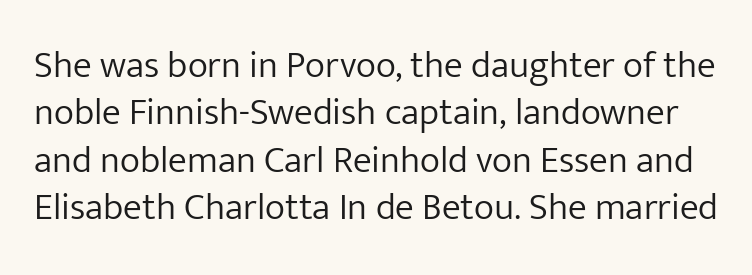
The specimen omits any rule beneath the text block's lines. These lines sit exactly where default settings would place them. Posture: straight, roman, zero tilt. Inter-character spacing is left at the font's built-in metrics. The letters advance in unequal steps, a hallmark of proportional type.
